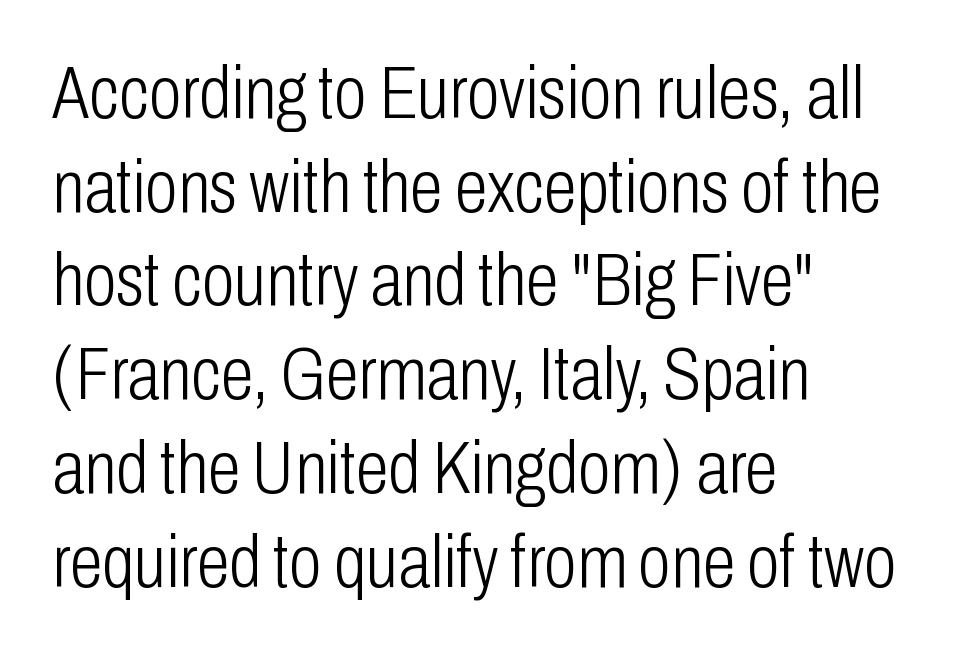
Q: Is the text bold? A: No.
Q: Is the text italic (slanted)? A: No, it is upright.
Q: Is the typeface a serif or a sans-serif typeface? A: Sans-serif.
Q: Is the text underlined? A: No.
Q: How is the paragraph aligned? A: Left-aligned.
Q: Is the spacing between letters normal or unusually wide? A: Normal.
Q: Is the spacing between lines tight, normal or loose? A: Normal.
Q: Width (condensed, normal, or wide)? A: Condensed.
Q: Stroke contrast? A: Low.
Q: x-height? A: Medium.
Q: Monospaced? A: No.
